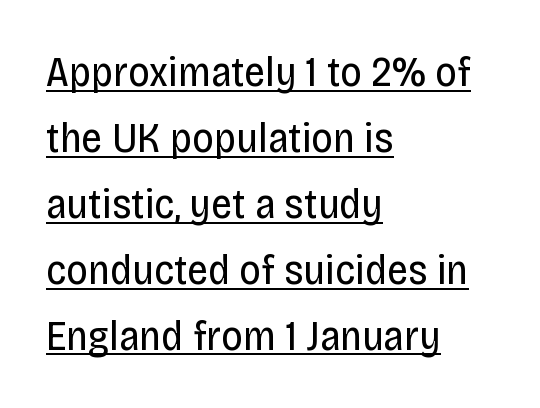
Regarding leading, the lines here are spaced in the standard way. Italic: no, the glyphs are upright roman. The sample's only ornament is a line tracing under the words. The characters are drawn with everyday or finer stroke widths. A typesetter would label this face a sans. Here the designer chose a conventional face with non-uniform glyph widths.
